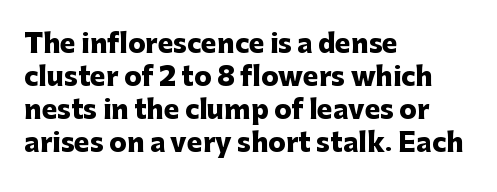
The image shows 26 px bold type, upright; set left-aligned, normal line spacing (1.27x), normal letter spacing, not underlined.
